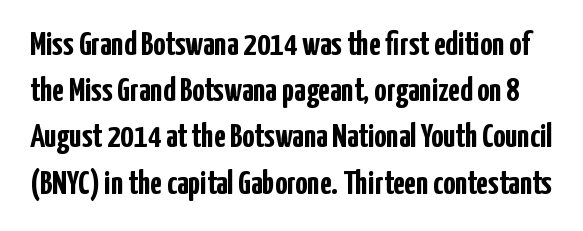
The image shows 34 px semibold, condensed sans-serif type, upright; set normal line spacing (1.36x), normal letter spacing, not underlined; low stroke contrast and a medium x-height.
